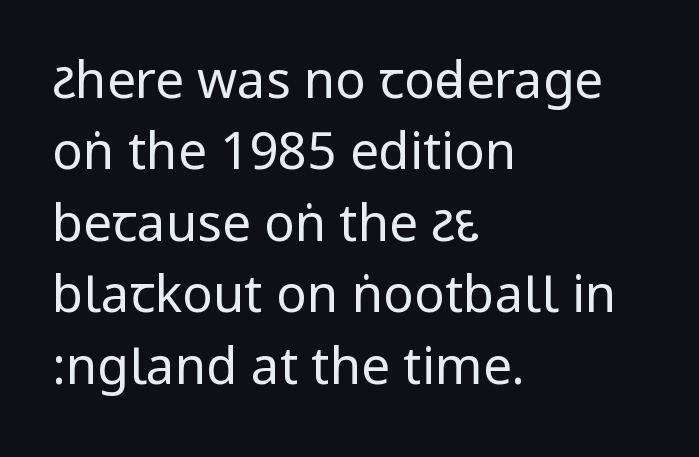
The image shows 51 px regular-weight, condensed sans-serif type, upright; set left-aligned, normal line spacing (1.4x), normal letter spacing, not underlined; low stroke contrast.
